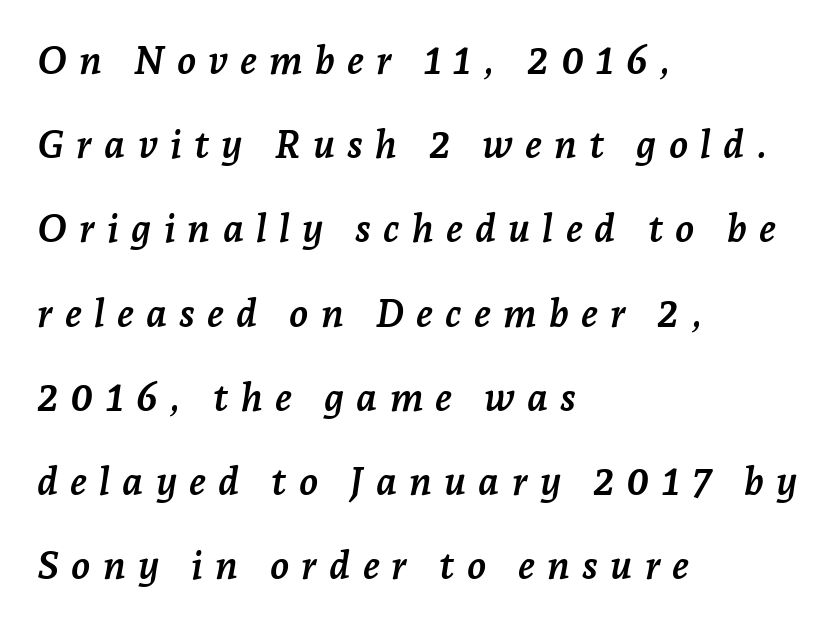
{"serif": "yes", "italic": "yes", "lean": "right", "slant_degrees": 7, "bold": "yes", "weight": "semibold", "width": "normal", "stroke_contrast": "low", "x_height": "medium", "monospaced": "no", "underline": "no", "align": "left", "line_spacing": "loose", "line_spacing_ratio": 2.16, "letter_spacing": "wide", "letter_spacing_em": 0.31, "glyph_px": 39}
